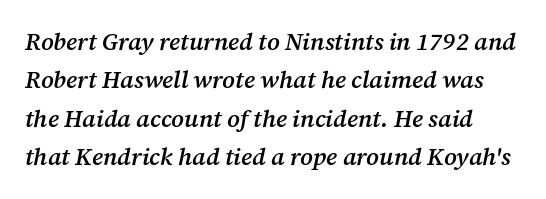
The image shows 24 px text type, italic (leaning right); set normal line spacing (1.6x), normal letter spacing, not underlined.
